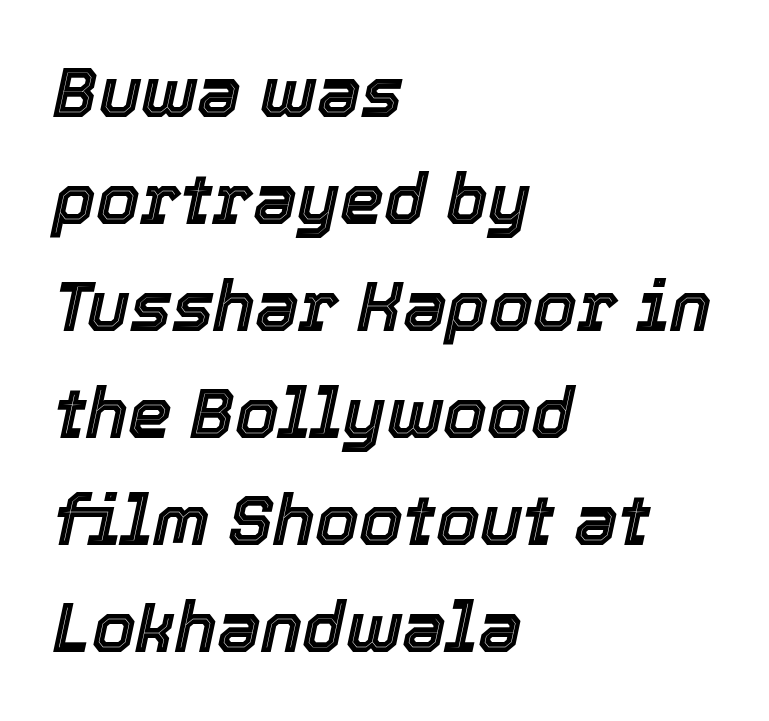
{"italic": "yes", "lean": "right", "slant_degrees": 12, "width": "normal", "x_height": "medium", "monospaced": "no", "underline": "no", "align": "left", "line_spacing": "normal", "line_spacing_ratio": 1.53, "letter_spacing": "normal", "letter_spacing_em": 0.0, "glyph_px": 70}
